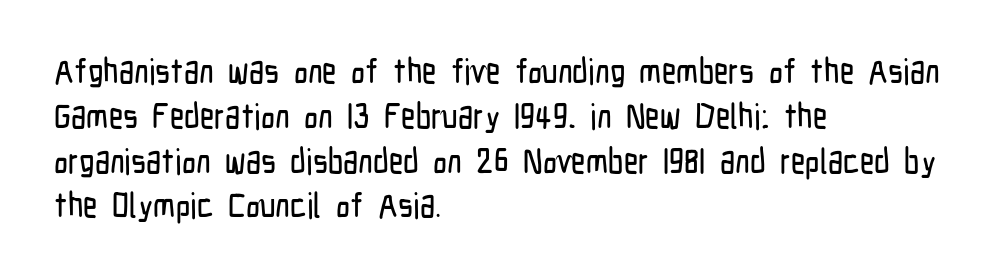
Q: Is the text italic (slanted)? A: No, it is upright.
Q: Is the typeface a serif or a sans-serif typeface? A: Sans-serif.
Q: Is the text underlined? A: No.
Q: How is the paragraph aligned? A: Left-aligned.
Q: Is the spacing between letters normal or unusually wide? A: Normal.
Q: Is the spacing between lines tight, normal or loose? A: Normal.
Q: Width (condensed, normal, or wide)? A: Condensed.
Q: Stroke contrast? A: Low.
Q: x-height? A: Medium.
Q: Monospaced? A: No.
